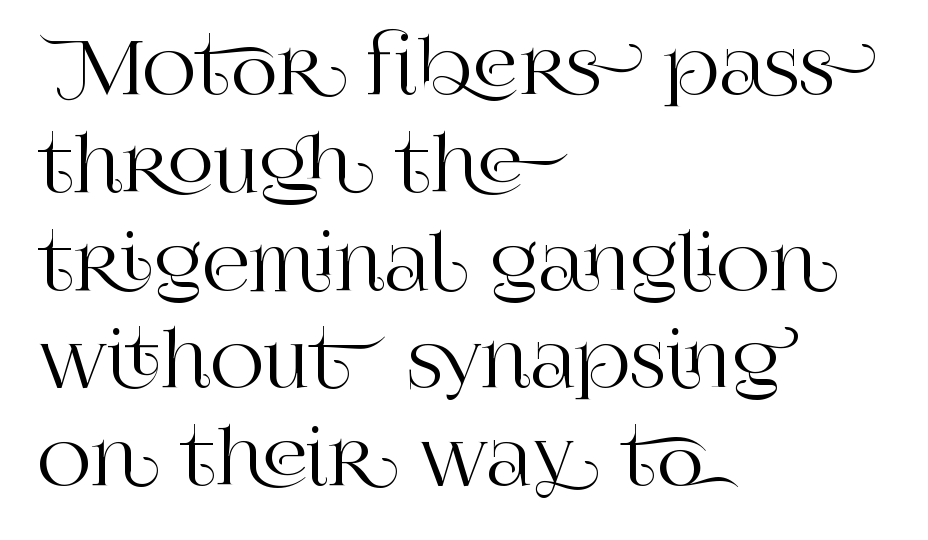
Q: Is the text italic (slanted)? A: No, it is upright.
Q: Is the typeface a serif or a sans-serif typeface? A: Serif.
Q: Is the text underlined? A: No.
Q: How is the paragraph aligned? A: Left-aligned.
Q: Is the spacing between letters normal or unusually wide? A: Normal.
Q: Is the spacing between lines tight, normal or loose? A: Normal.
Q: Width (condensed, normal, or wide)? A: Normal.
Q: Stroke contrast? A: High.
Q: x-height? A: Large.
Q: Monospaced? A: No.
